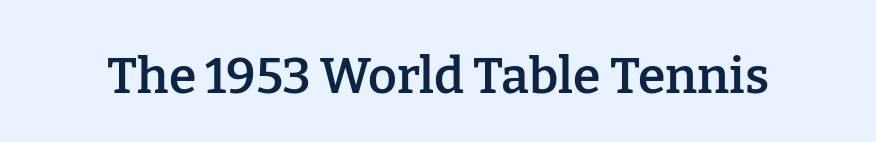
This sample uses a serif face. There is no visible air inserted between adjacent glyphs. Each glyph is drawn with semibold strokes, heavier than normal yet not fully bold. Do the characters align in a grid? No, the font is proportional. The letters stand straight up with perfectly vertical stems. The strip under each line holds only bare page.
